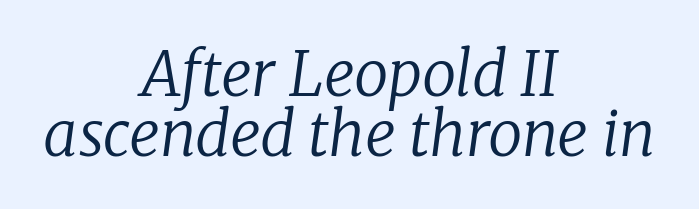
{"serif": "yes", "italic": "yes", "lean": "right", "slant_degrees": 8, "bold": "no", "weight": "regular", "width": "normal", "stroke_contrast": "low", "x_height": "medium", "monospaced": "no", "underline": "no", "align": "center", "line_spacing": "tight", "line_spacing_ratio": 0.99, "letter_spacing": "normal", "letter_spacing_em": 0.0, "glyph_px": 61}
